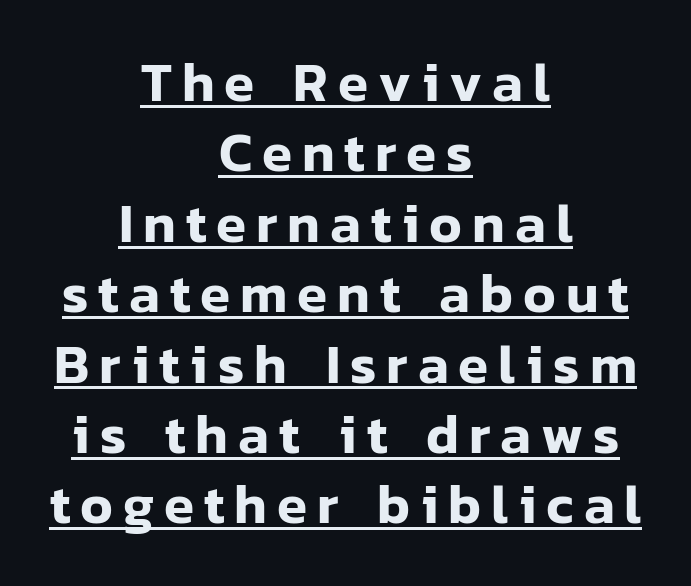
Look at the bottom of the vertical strokes: they stop flat, with no serifs. A typesetter would call this proportional, since set widths differ per character. The line-height multiplier appears to be the usual default. The passage is arranged like a title page — every line centered. Looks like someone drew a line under every word here. Designer's note — italics off, roman on.
